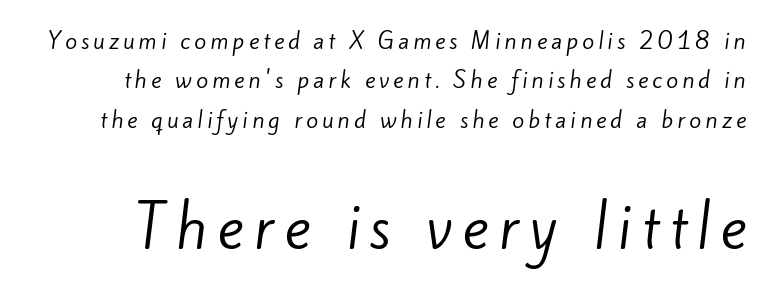
Q: Is the text bold? A: No.
Q: Is the typeface a serif or a sans-serif typeface? A: Sans-serif.
Q: Is the text underlined? A: No.
Q: Which block of text is set in a larger size, the first (top) or the second (bottom)? A: The second (bottom) one.
Q: Width (condensed, normal, or wide)? A: Normal.
Q: Stroke contrast? A: Low.
Q: x-height? A: Small.
Q: Monospaced? A: No.
